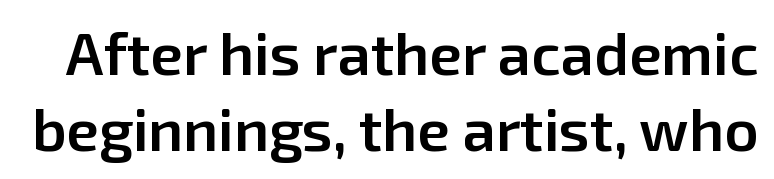
The image shows 59 px semibold sans-serif type, upright; set normal line spacing (1.28x), normal letter spacing, not underlined; low stroke contrast and a medium x-height.
